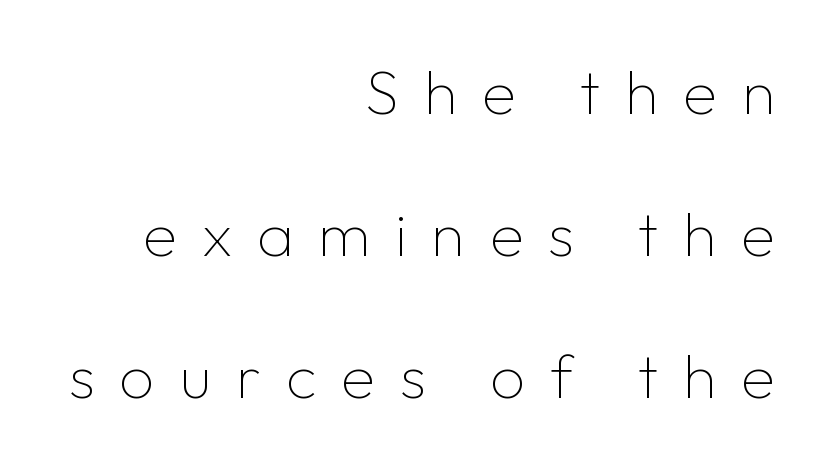
The rag falls on the left side of this text block. Weight: regular or lighter. Honestly, the letter spacing is so wide it's the main thing you notice. Nope, not italic — everything's standing straight. If you measured baseline to baseline, you'd find a long distance.
